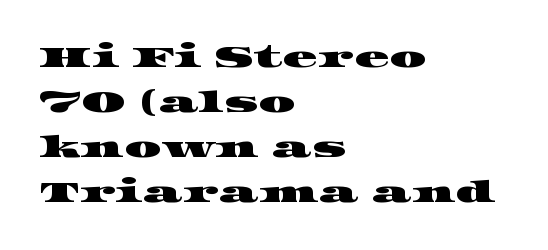
Here the designer chose a conventional face with non-uniform glyph widths. Letter spacing: default. The paragraph shown leans on its left margin. Students, observe: this is what conventionally led text looks like. What kind of face is this? One with serifs.
